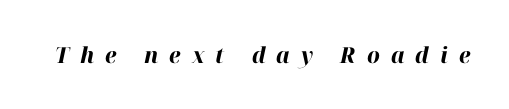
The specimen reads as italic at a glance. Is the type bold? Yes — the strokes are clearly thick and heavy. Words appear elongated and porous because spacing is wide. Rule under the text: the space is simply empty.
